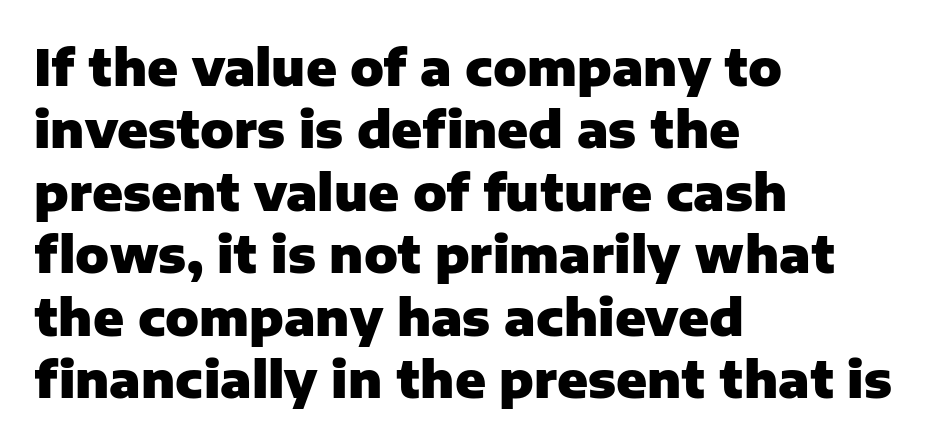
{"serif": "no", "italic": "no", "bold": "yes", "weight": "heavy", "width": "normal", "stroke_contrast": "low", "x_height": "medium", "monospaced": "no", "underline": "no", "align": "left", "line_spacing": "normal", "line_spacing_ratio": 1.25, "letter_spacing": "normal", "letter_spacing_em": 0.0, "glyph_px": 50}
